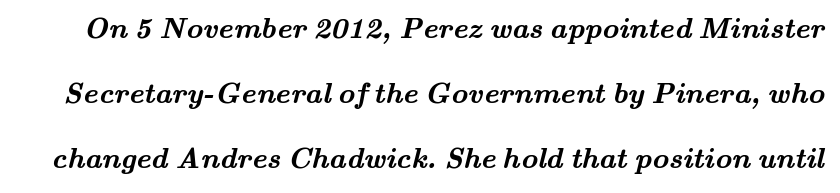
Q: Is the text bold? A: Yes.
Q: Is the typeface a serif or a sans-serif typeface? A: Serif.
Q: Is the text underlined? A: No.
Q: Is the spacing between letters normal or unusually wide? A: Normal.
Q: Is the spacing between lines tight, normal or loose? A: Loose.
Q: Width (condensed, normal, or wide)? A: Wide.
Q: Stroke contrast? A: Medium.
Q: x-height? A: Small.
Q: Monospaced? A: No.
